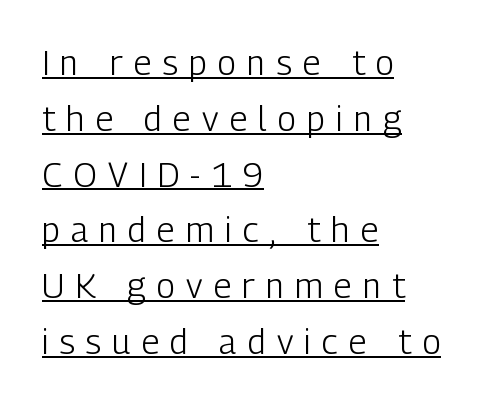
The letters stand straight up with perfectly vertical stems. How would I describe the line gaps? Plain and ordinary. Compared with a centered layout, this one pins lines to the left instead. Stroke terminals: plain, sans-serif. The rendering inserts visible extra space after every character. Every word sits above its own underline.
